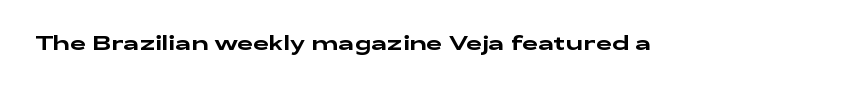
The image shows 20 px text type, upright; set normal letter spacing, not underlined.
